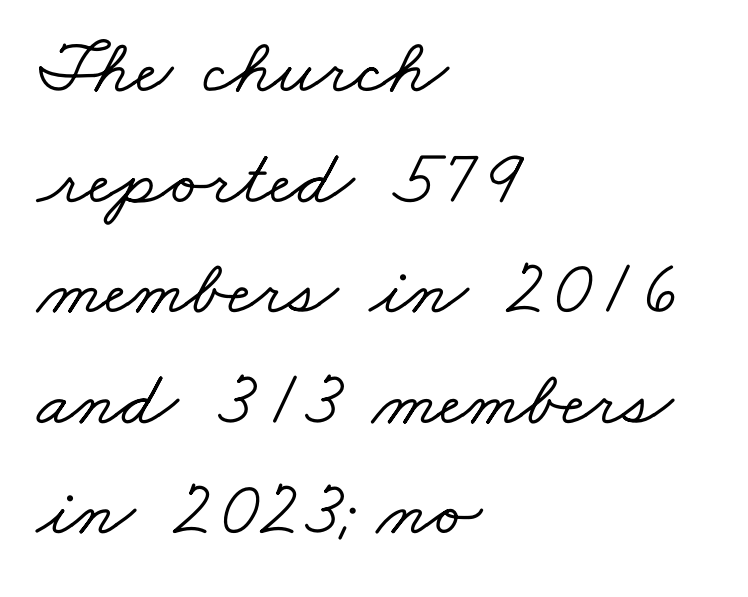
{"serif": "yes", "width": "wide", "stroke_contrast": "low", "x_height": "small", "monospaced": "no", "underline": "no", "align": "left", "line_spacing": "normal", "line_spacing_ratio": 1.4, "letter_spacing": "normal", "letter_spacing_em": 0.0, "glyph_px": 79}
